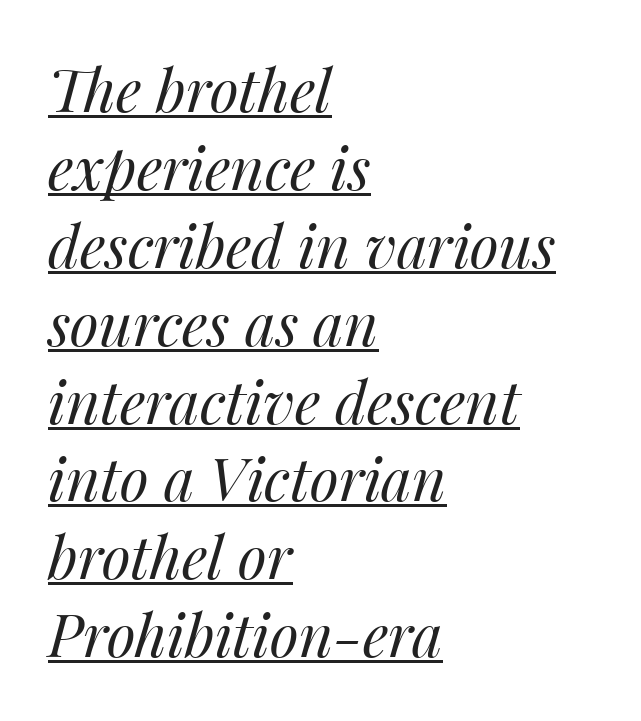
Has an underline been added? It has. The letters are slanted; this is an italic face. Caption: standard tracking, unaltered. These lines are rendered in a variable-pitch font. The line-height multiplier appears to be the usual default. This sample is left-justified, so line endings fall wherever the words run out.
